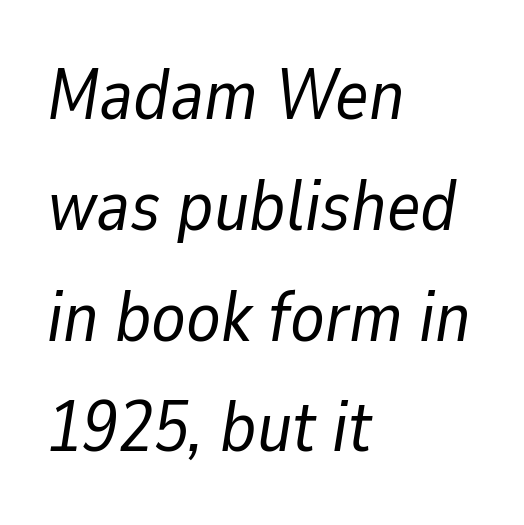
{"italic": "yes", "lean": "right", "slant_degrees": 9, "bold": "no", "weight": "regular", "width": "normal", "stroke_contrast": "low", "x_height": "medium", "monospaced": "no", "underline": "no", "align": "left", "line_spacing": "normal", "line_spacing_ratio": 1.56, "letter_spacing": "normal", "letter_spacing_em": 0.0, "glyph_px": 71}
